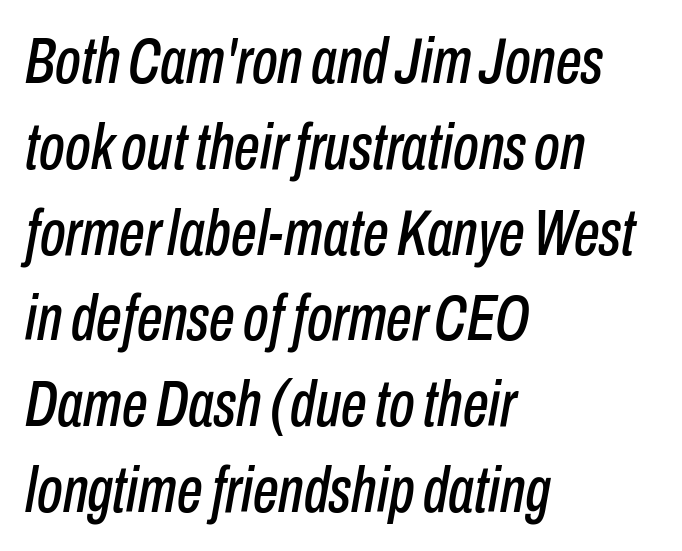
Q: Is the text italic (slanted)? A: Yes, it leans right by about 10 degrees.
Q: Is the text underlined? A: No.
Q: How is the paragraph aligned? A: Left-aligned.
Q: Is the spacing between letters normal or unusually wide? A: Normal.
Q: Is the spacing between lines tight, normal or loose? A: Normal.
Q: Width (condensed, normal, or wide)? A: Condensed.
Q: Stroke contrast? A: Low.
Q: x-height? A: Medium.
Q: Monospaced? A: No.
